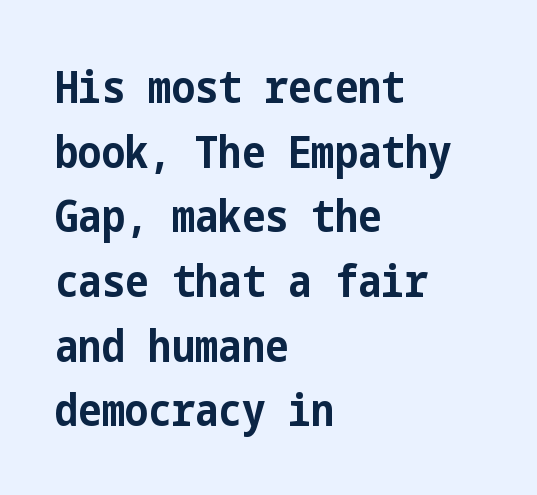
The image shows 44 px bold, condensed sans-serif type, upright; set left-aligned, normal line spacing (1.47x), normal letter spacing, not underlined; low stroke contrast and a medium x-height.
